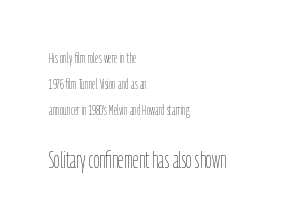
{"italic": "no", "bold": "no", "underline": "no", "align": "left", "line_spacing_ratio": 1.84, "letter_spacing": "normal", "letter_spacing_em": 0.0, "larger_block": "second", "size_ratio": 1.64, "glyph_px": 23}
